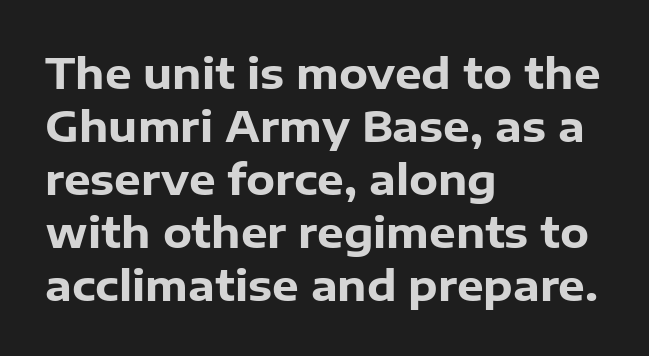
The image shows 42 px heavy sans-serif type, upright; set left-aligned, normal line spacing (1.26x), normal letter spacing, not underlined; low stroke contrast and a medium x-height.
